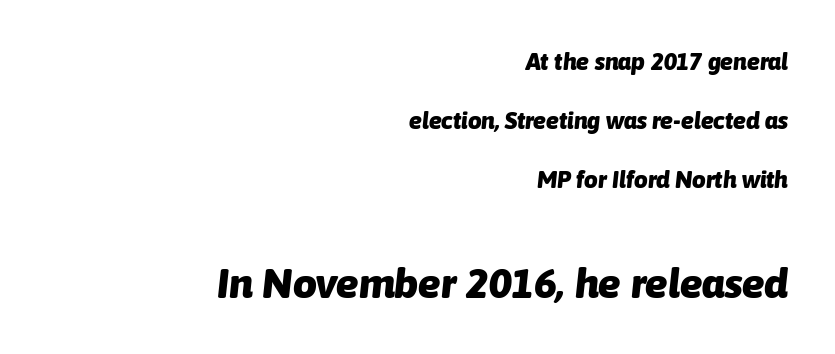
Q: Is the text bold? A: Yes.
Q: Is the text italic (slanted)? A: Yes, it leans right by about 6 degrees.
Q: Is the text underlined? A: No.
Q: How is the paragraph aligned? A: Right-aligned.
Q: Is the spacing between letters normal or unusually wide? A: Normal.
Q: Is the spacing between lines tight, normal or loose? A: Loose.
Q: Which block of text is set in a larger size, the first (top) or the second (bottom)? A: The second (bottom) one.
Q: Width (condensed, normal, or wide)? A: Normal.
Q: Stroke contrast? A: Low.
Q: x-height? A: Medium.
Q: Monospaced? A: No.
